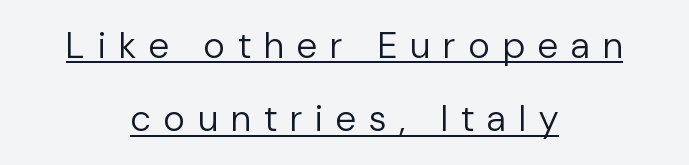
The horizontal fit of the characters is loose and conspicuously gappy. In terms of posture, this sample is upright. The text was rendered using a sans face with plain stroke endings. The space between consecutive lines is lavish.
